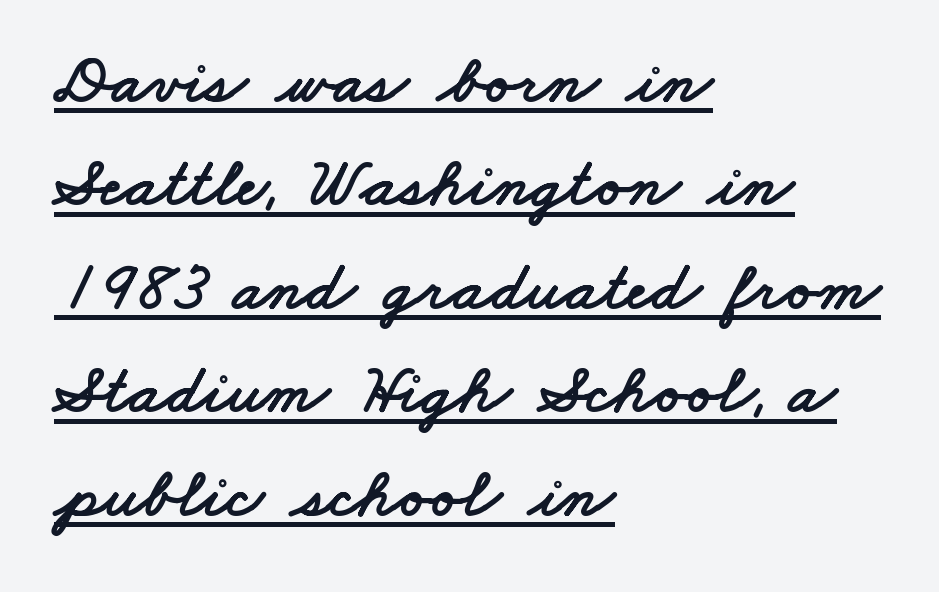
The letters advance in unequal steps, a hallmark of proportional type. Students, observe the line beneath the letters — that is underlining. Horizontal bands of white between lines are of average thickness. The passage shown has conventional tracking throughout. The typeface chosen for these lines omits serifs.
